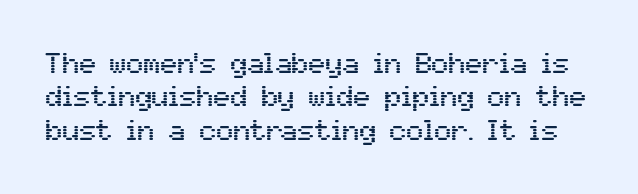
The image shows 28 px sans-serif type, upright; set line spacing 1.19x, normal letter spacing, not underlined; medium stroke contrast and a medium x-height.
